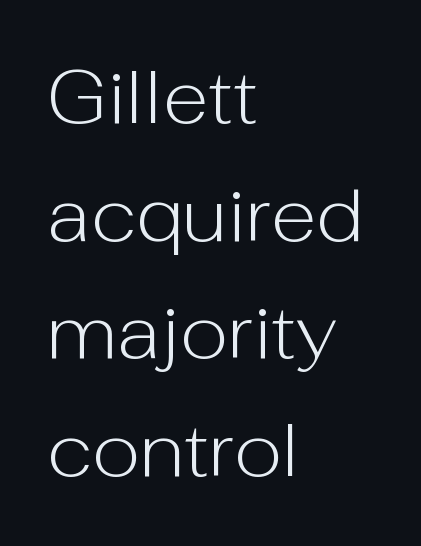
{"serif": "no", "italic": "no", "bold": "no", "weight": "light", "width": "normal", "stroke_contrast": "low", "x_height": "medium", "monospaced": "no", "underline": "no", "align": "left", "line_spacing": "normal", "line_spacing_ratio": 1.57, "letter_spacing": "normal", "letter_spacing_em": 0.0, "glyph_px": 75}
